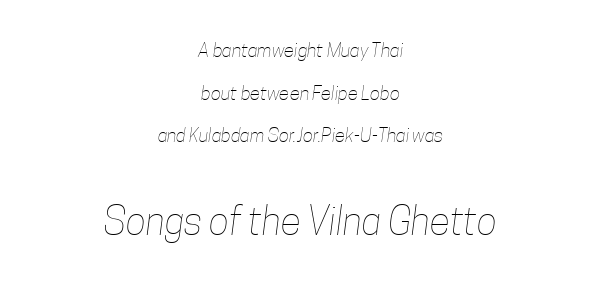
Q: Is the text bold? A: No.
Q: Is the text underlined? A: No.
Q: How is the paragraph aligned? A: Centered.
Q: Is the spacing between letters normal or unusually wide? A: Normal.
Q: Is the spacing between lines tight, normal or loose? A: Loose.
Q: Which block of text is set in a larger size, the first (top) or the second (bottom)? A: The second (bottom) one.
Q: Width (condensed, normal, or wide)? A: Condensed.
Q: Stroke contrast? A: Low.
Q: x-height? A: Medium.
Q: Monospaced? A: No.
